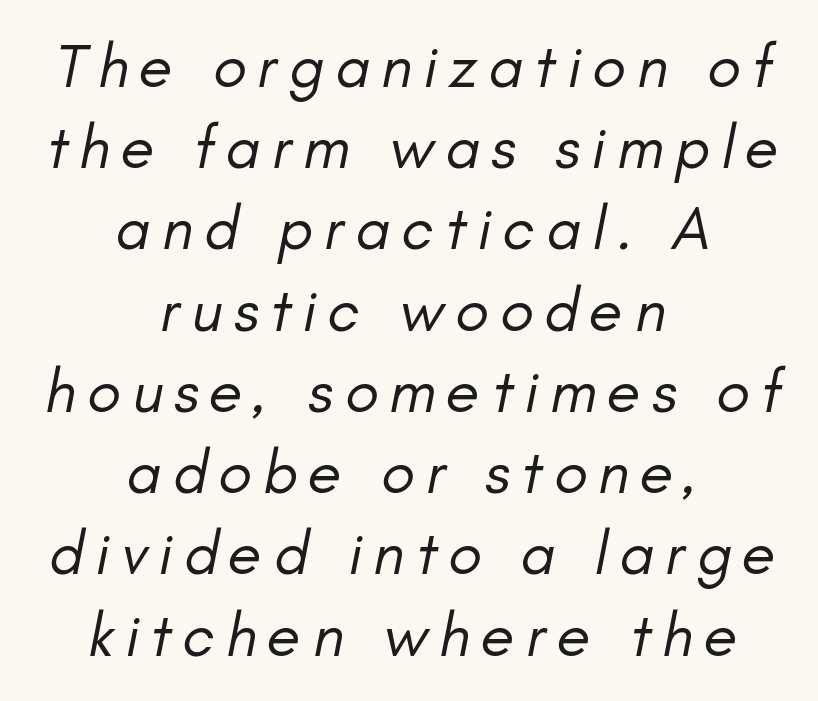
Q: Is the text bold? A: No.
Q: Is the text italic (slanted)? A: Yes, it leans right by about 11 degrees.
Q: Is the text underlined? A: No.
Q: How is the paragraph aligned? A: Centered.
Q: Is the spacing between lines tight, normal or loose? A: Normal.
Q: Width (condensed, normal, or wide)? A: Normal.
Q: Stroke contrast? A: Low.
Q: x-height? A: Small.
Q: Monospaced? A: No.
